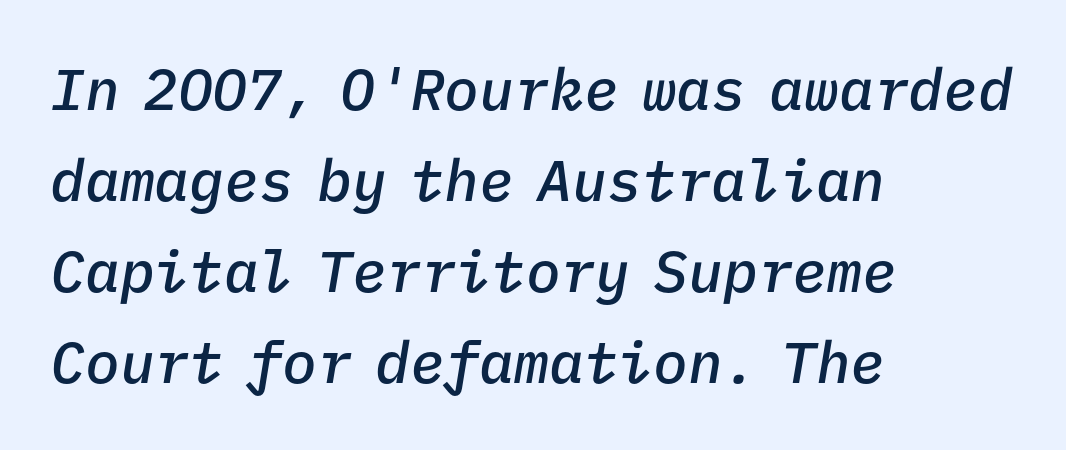
{"italic": "yes", "lean": "right", "slant_degrees": 9, "bold": "semi", "weight": "semibold", "width": "normal", "stroke_contrast": "low", "x_height": "medium", "monospaced": "yes", "underline": "no", "align": "left", "line_spacing": "normal", "line_spacing_ratio": 1.57, "letter_spacing": "normal", "letter_spacing_em": 0.0, "glyph_px": 58}
